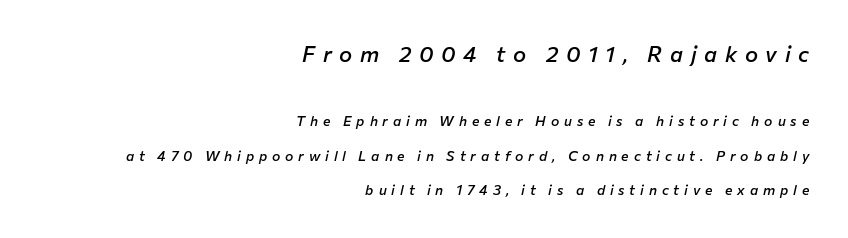
Type size steps down from the first block to the second. If you measured baseline to baseline, you'd find a long distance. Stems and bowls a touch heavier than normal — semibold. The letters are spread apart with noticeably loose tracking.
